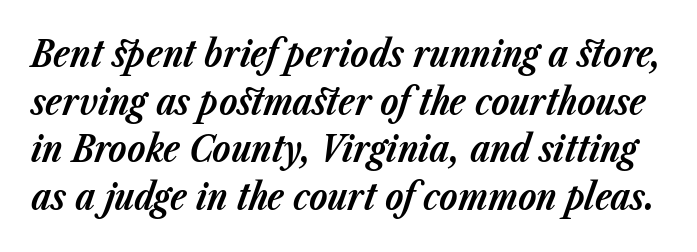
How would I describe the line gaps? Plain and ordinary. Stroke thickness is high; the sample reads as a true bold. The tracking reads as untouched default to a designer's eye. Italic: yes, the glyphs are oblique. Varying glyph widths throughout — classic text-font behaviour.
